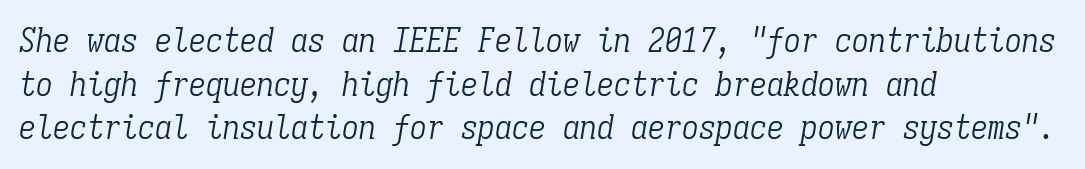
The image shows 34 px light, condensed serif type, italic (leaning right), monospaced; set left-aligned, normal line spacing (1.28x), normal letter spacing, not underlined; low stroke contrast and a medium x-height.
